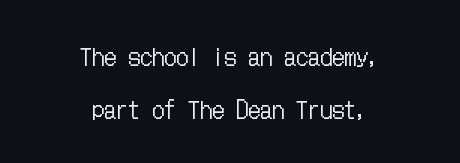
Q: Is the text bold? A: No.
Q: Is the text italic (slanted)? A: No, it is upright.
Q: Is the text underlined? A: No.
Q: How is the paragraph aligned? A: Centered.
Q: Is the spacing between letters normal or unusually wide? A: Normal.
Q: Is the spacing between lines tight, normal or loose? A: Loose.
